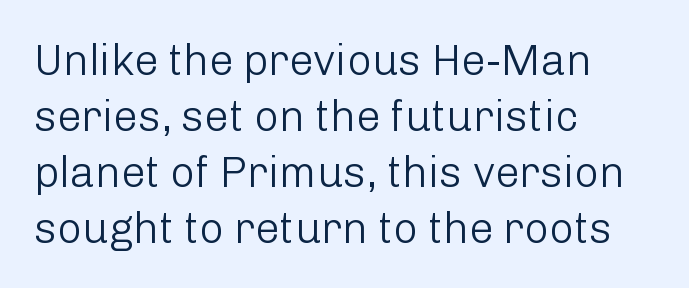
Q: Is the text bold? A: No.
Q: Is the text italic (slanted)? A: No, it is upright.
Q: Is the typeface a serif or a sans-serif typeface? A: Sans-serif.
Q: Is the text underlined? A: No.
Q: How is the paragraph aligned? A: Left-aligned.
Q: Is the spacing between letters normal or unusually wide? A: Normal.
Q: Is the spacing between lines tight, normal or loose? A: Normal.
Q: Width (condensed, normal, or wide)? A: Normal.
Q: Stroke contrast? A: Low.
Q: x-height? A: Medium.
Q: Monospaced? A: No.
